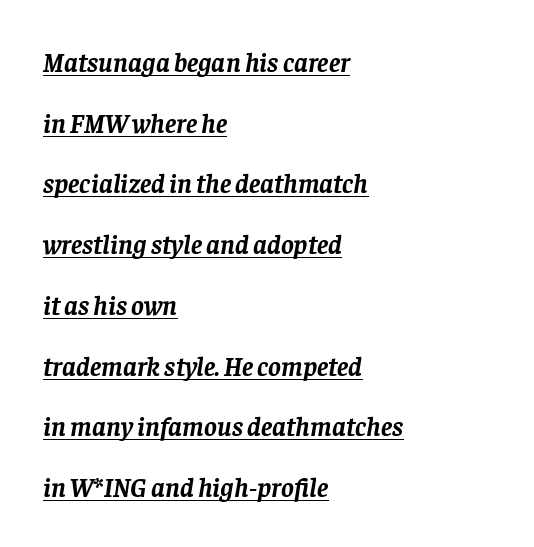
{"italic": "yes", "lean": "right", "slant_degrees": 8, "bold": "yes", "underline": "yes", "align": "left", "line_spacing": "loose", "line_spacing_ratio": 2.25, "letter_spacing": "normal", "letter_spacing_em": 0.0, "glyph_px": 27}
